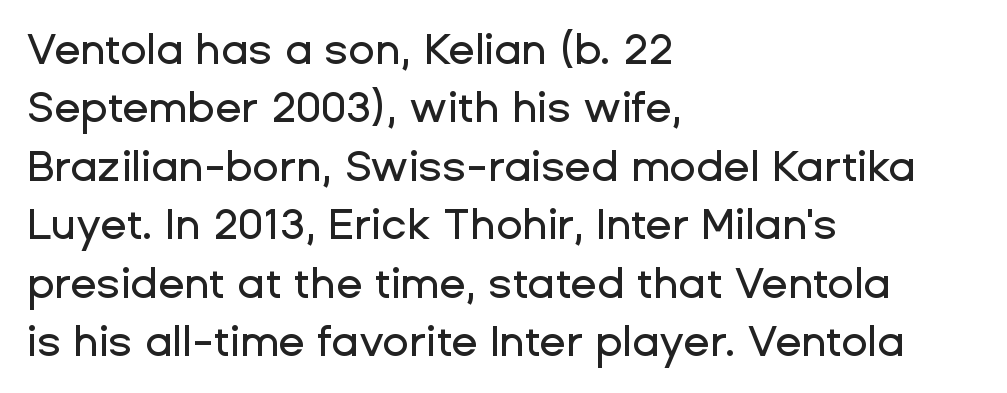
Q: Is the text italic (slanted)? A: No, it is upright.
Q: Is the typeface a serif or a sans-serif typeface? A: Sans-serif.
Q: Is the text underlined? A: No.
Q: How is the paragraph aligned? A: Left-aligned.
Q: Is the spacing between letters normal or unusually wide? A: Normal.
Q: Is the spacing between lines tight, normal or loose? A: Normal.
Q: Width (condensed, normal, or wide)? A: Normal.
Q: Stroke contrast? A: Low.
Q: x-height? A: Medium.
Q: Monospaced? A: No.
